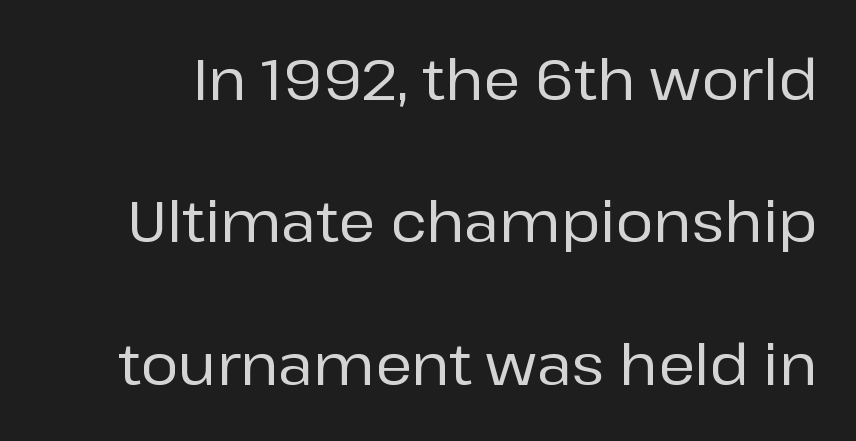
Q: Is the text italic (slanted)? A: No, it is upright.
Q: Is the typeface a serif or a sans-serif typeface? A: Sans-serif.
Q: Is the text underlined? A: No.
Q: Is the spacing between letters normal or unusually wide? A: Normal.
Q: Is the spacing between lines tight, normal or loose? A: Loose.
Q: Width (condensed, normal, or wide)? A: Normal.
Q: Stroke contrast? A: Low.
Q: x-height? A: Medium.
Q: Monospaced? A: No.
